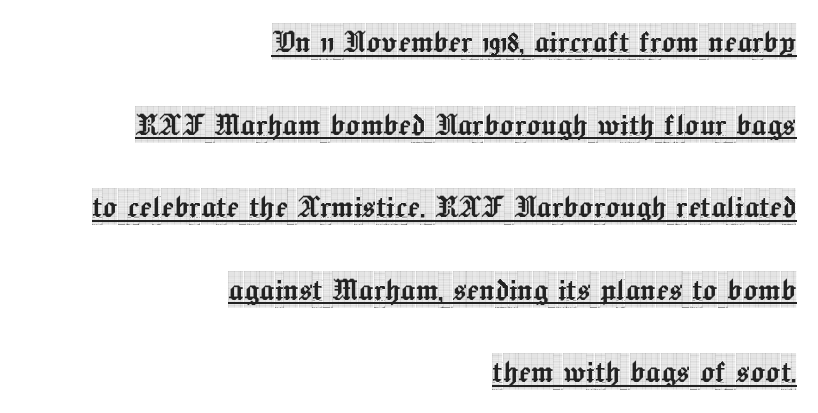
The image shows 37 px condensed serif type, upright; set right-aligned, loose line spacing (2.23x), normal letter spacing, underlined; a large x-height.
